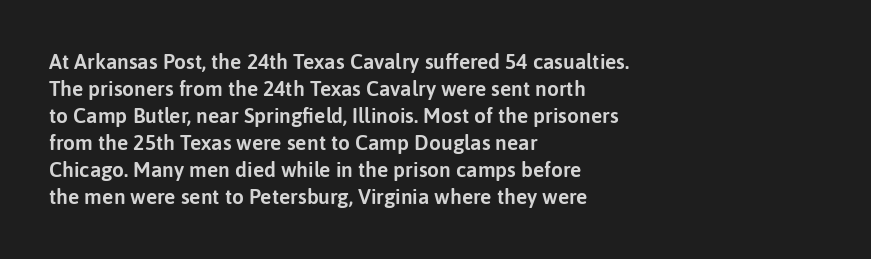
The image shows 21 px text type, upright; set left-aligned, normal line spacing (1.29x), normal letter spacing, not underlined.
